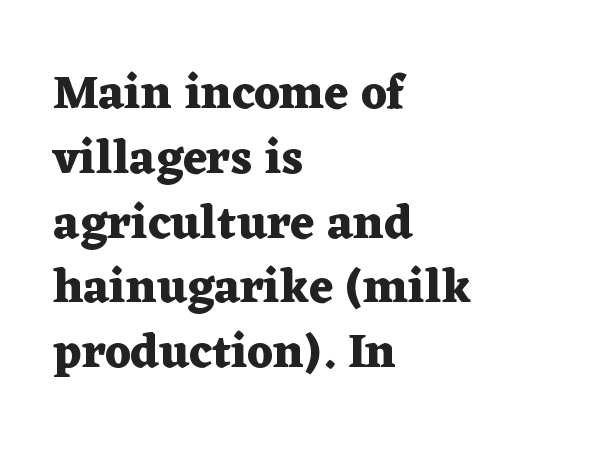
The face used here is rendered with its standard letterfit. The string is rendered with underlining switched off. The text block is weighted toward the left margin, trailing off unevenly rightward. You could not count columns in this text — the font is proportionally spaced. Summary of vertical rhythm: regular, with standard interline spacing.
